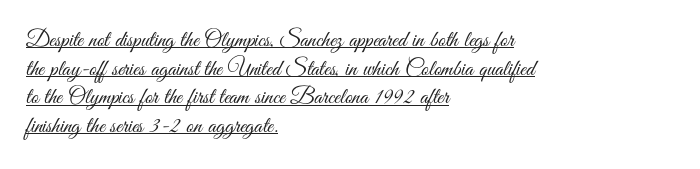
You could call the tracking neutral — neither tight nor loose. Weight: regular or lighter. Reading down the block, your eye returns to a fixed left position each line. The glyphs are accompanied by a horizontal stroke just below them. Reading down the column, the eye jumps a familiar distance to each next line.
